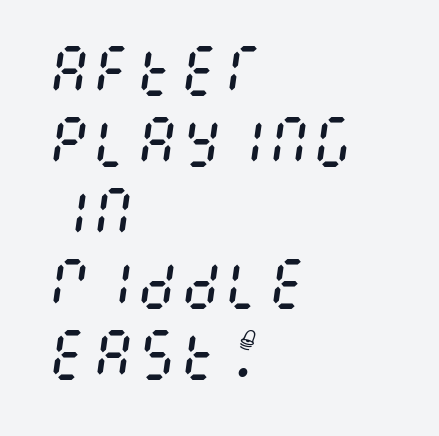
{"italic": "yes", "lean": "right", "slant_degrees": 8, "bold": "no", "weight": "regular", "width": "condensed", "stroke_contrast": "medium", "x_height": "large", "underline": "no", "align": "left", "line_spacing": "normal", "line_spacing_ratio": 1.29, "letter_spacing": "normal", "letter_spacing_em": 0.0, "glyph_px": 55}
